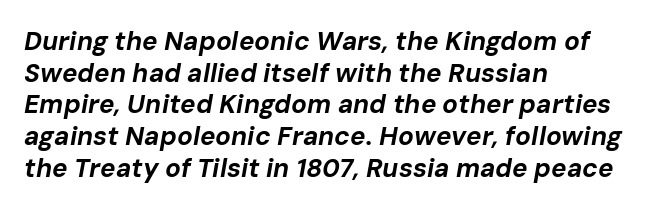
{"italic": "yes", "lean": "right", "slant_degrees": 10, "bold": "yes", "underline": "no", "align": "left", "line_spacing_ratio": 1.22, "letter_spacing": "normal", "letter_spacing_em": 0.0, "glyph_px": 26}
